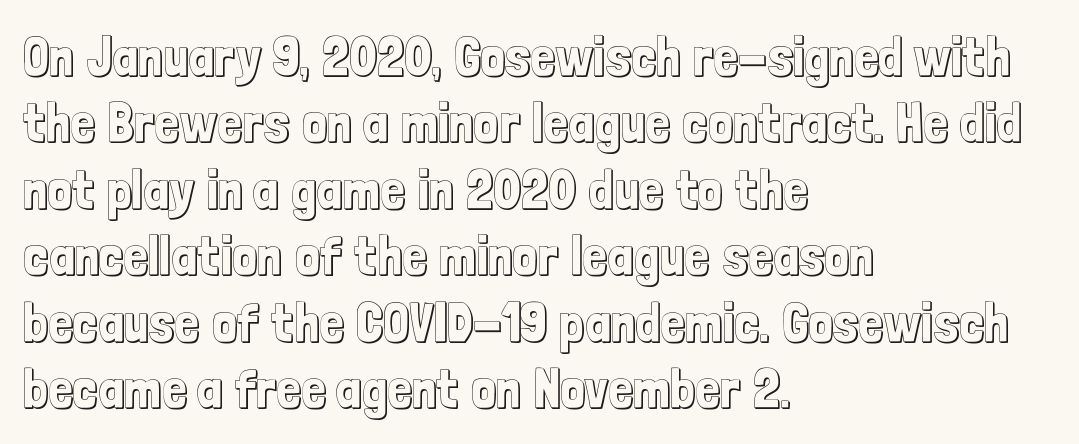
{"italic": "no", "width": "condensed", "x_height": "medium", "monospaced": "no", "underline": "no", "align": "left", "line_spacing_ratio": 1.23, "letter_spacing": "normal", "letter_spacing_em": 0.0, "glyph_px": 54}
